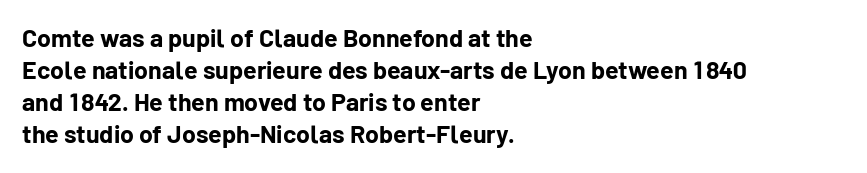
{"italic": "no", "bold": "yes", "underline": "no", "align": "left", "line_spacing": "normal", "line_spacing_ratio": 1.28, "letter_spacing": "normal", "letter_spacing_em": 0.0, "glyph_px": 25}
